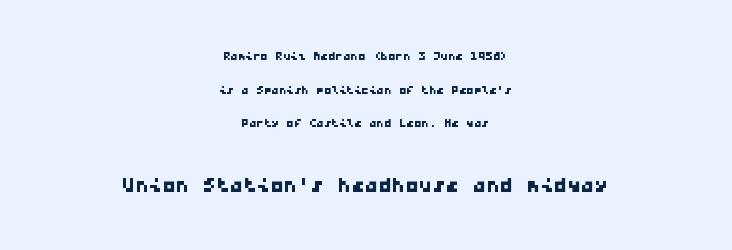
Teacher's note: observe the equal gaps on both sides — that is centered alignment. In terms of leading, this rendering errs on the spacious side. Compared with typical body copy, the letter spacing here is the same. Size contrast runs from small at the top to large at the bottom. Beneath every word, the page is bare.
